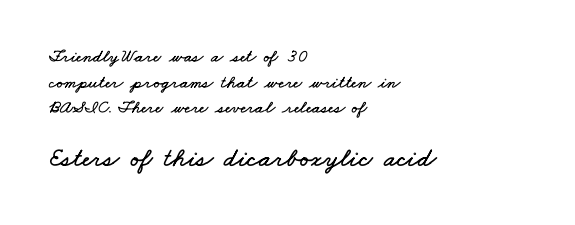
{"underline": "no", "align": "left", "line_spacing": "normal", "line_spacing_ratio": 1.42, "letter_spacing": "normal", "letter_spacing_em": 0.0, "larger_block": "second", "size_ratio": 1.5, "glyph_px": 27}
